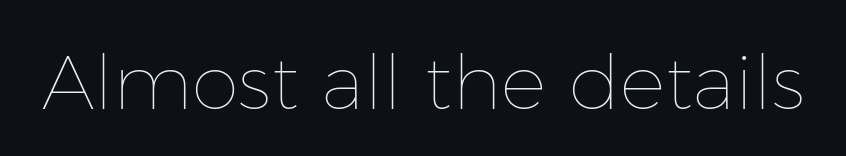
The image shows 76 px thin type, upright; set normal letter spacing, not underlined; low stroke contrast and a medium x-height.
